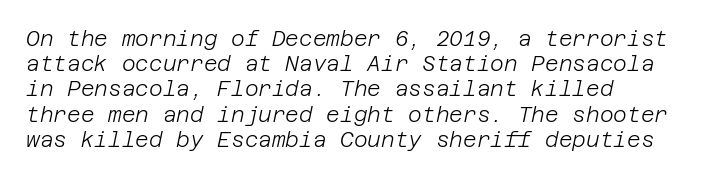
The image shows 21 px text type, italic (leaning right); set line spacing 1.2x, normal letter spacing, not underlined.
